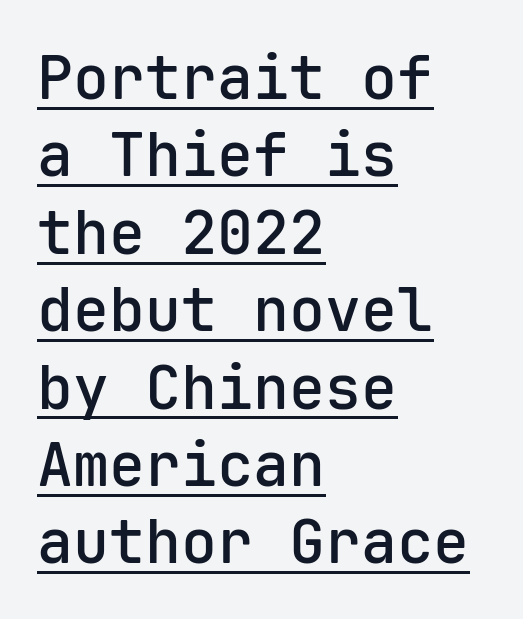
Q: Is the text bold? A: Semi-bold.
Q: Is the text italic (slanted)? A: No, it is upright.
Q: Is the typeface a serif or a sans-serif typeface? A: Sans-serif.
Q: Is the text underlined? A: Yes.
Q: How is the paragraph aligned? A: Left-aligned.
Q: Is the spacing between letters normal or unusually wide? A: Normal.
Q: Is the spacing between lines tight, normal or loose? A: Normal.
Q: Width (condensed, normal, or wide)? A: Normal.
Q: Stroke contrast? A: Low.
Q: x-height? A: Medium.
Q: Monospaced? A: Yes.
